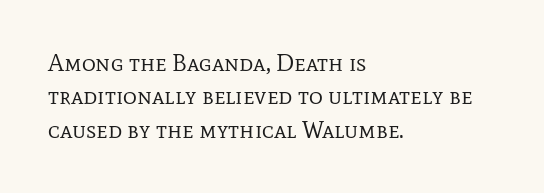
The image shows 24 px text type, upright; set left-aligned, normal line spacing (1.39x), normal letter spacing, not underlined.
